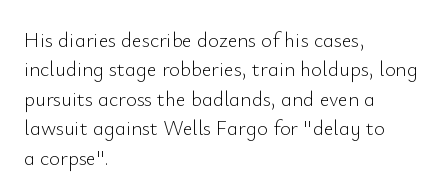
Q: Is the text bold? A: No.
Q: Is the text italic (slanted)? A: No, it is upright.
Q: Is the text underlined? A: No.
Q: How is the paragraph aligned? A: Left-aligned.
Q: Is the spacing between letters normal or unusually wide? A: Normal.
Q: Is the spacing between lines tight, normal or loose? A: Normal.
